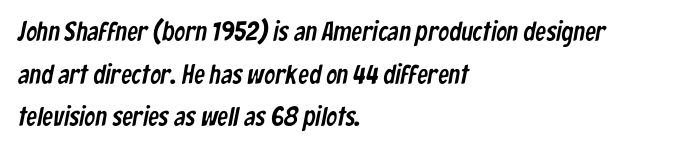
{"underline": "no", "align": "left", "line_spacing": "normal", "line_spacing_ratio": 1.58, "letter_spacing": "normal", "letter_spacing_em": 0.0, "glyph_px": 27}
